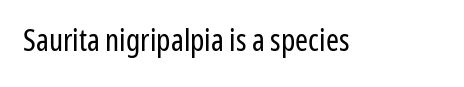
The image shows 31 px regular-weight, condensed sans-serif type, upright; set normal letter spacing, not underlined; low stroke contrast and a medium x-height.
